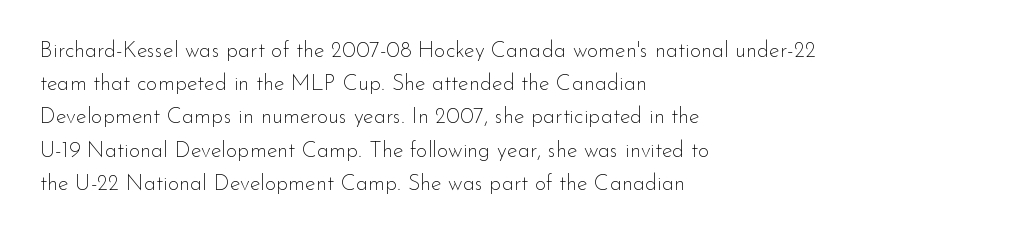
Q: Is the text bold? A: No.
Q: Is the text italic (slanted)? A: No, it is upright.
Q: Is the text underlined? A: No.
Q: How is the paragraph aligned? A: Left-aligned.
Q: Is the spacing between letters normal or unusually wide? A: Normal.
Q: Is the spacing between lines tight, normal or loose? A: Normal.
